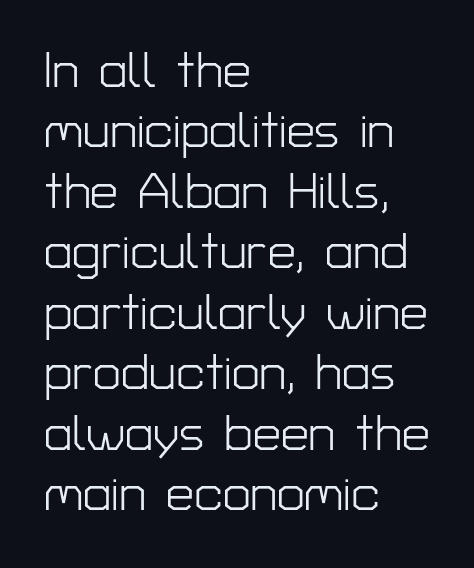
{"serif": "no", "italic": "no", "bold": "no", "weight": "light", "width": "normal", "stroke_contrast": "low", "x_height": "medium", "monospaced": "no", "underline": "no", "align": "left", "line_spacing_ratio": 1.21, "letter_spacing": "normal", "letter_spacing_em": 0.0, "glyph_px": 50}
